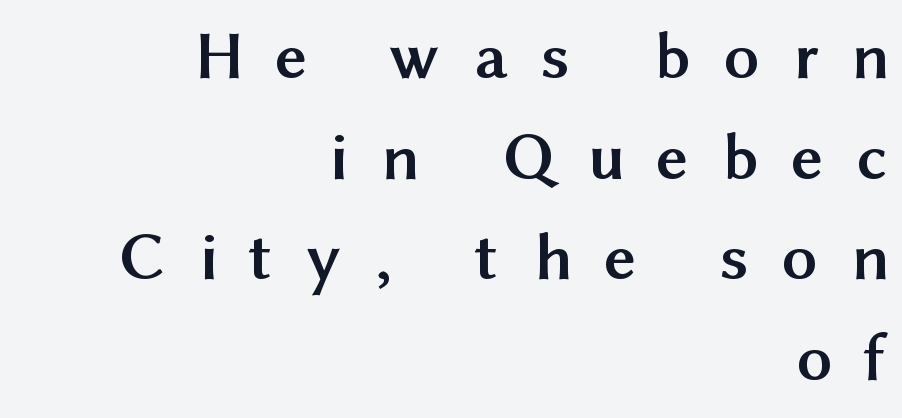
The image shows 69 px semibold sans-serif type, upright; set right-aligned, normal line spacing (1.46x), unusually wide letter spacing (+0.49 em), not underlined; medium stroke contrast and a medium x-height.
